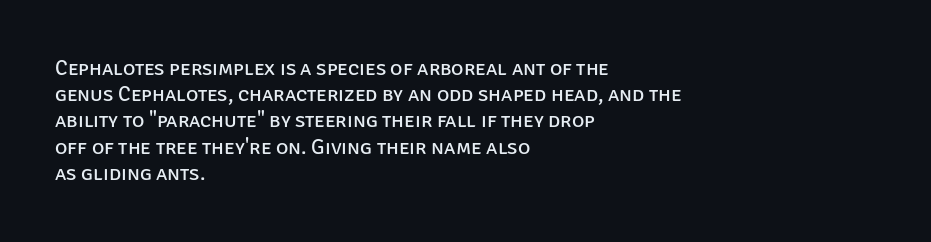
The image shows 21 px text type, upright; set left-aligned, normal line spacing (1.25x), normal letter spacing, not underlined.
